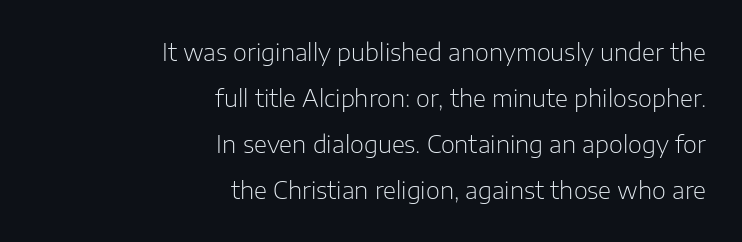
Q: Is the text bold? A: No.
Q: Is the text italic (slanted)? A: No, it is upright.
Q: Is the text underlined? A: No.
Q: How is the paragraph aligned? A: Right-aligned.
Q: Is the spacing between letters normal or unusually wide? A: Normal.
Q: Is the spacing between lines tight, normal or loose? A: Loose.
